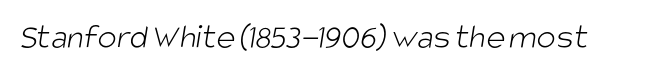
Q: Is the text bold? A: No.
Q: Is the typeface a serif or a sans-serif typeface? A: Sans-serif.
Q: Is the text underlined? A: No.
Q: Is the spacing between letters normal or unusually wide? A: Normal.
Q: Width (condensed, normal, or wide)? A: Condensed.
Q: Stroke contrast? A: Low.
Q: x-height? A: Large.
Q: Monospaced? A: No.
